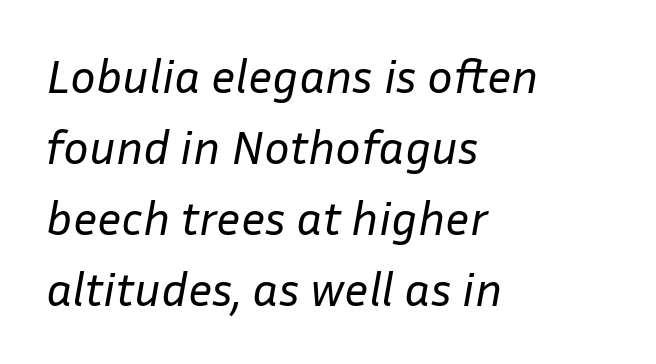
{"italic": "yes", "lean": "right", "slant_degrees": 10, "bold": "no", "weight": "regular", "width": "normal", "stroke_contrast": "low", "x_height": "medium", "monospaced": "no", "underline": "no", "align": "left", "line_spacing": "normal", "line_spacing_ratio": 1.48, "letter_spacing": "normal", "letter_spacing_em": 0.0, "glyph_px": 48}
